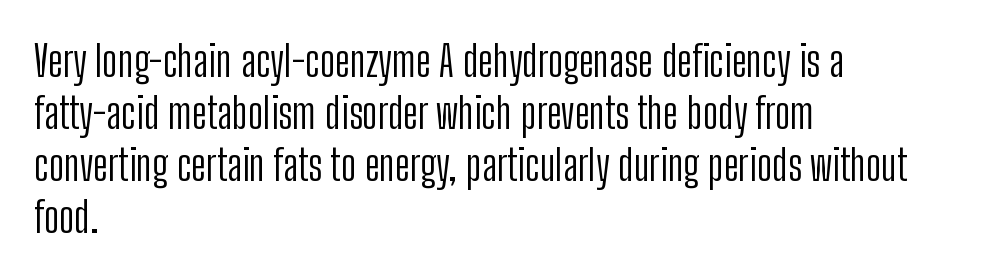
The image shows 43 px light, condensed sans-serif type, upright; set left-aligned, line spacing 1.21x, normal letter spacing, not underlined; low stroke contrast and a medium x-height.
